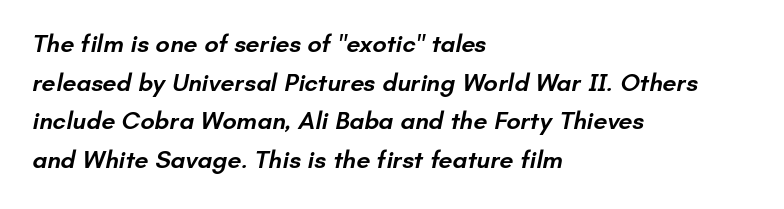
Q: Is the text bold? A: Semi-bold.
Q: Is the text underlined? A: No.
Q: How is the paragraph aligned? A: Left-aligned.
Q: Is the spacing between letters normal or unusually wide? A: Normal.
Q: Is the spacing between lines tight, normal or loose? A: Normal.
